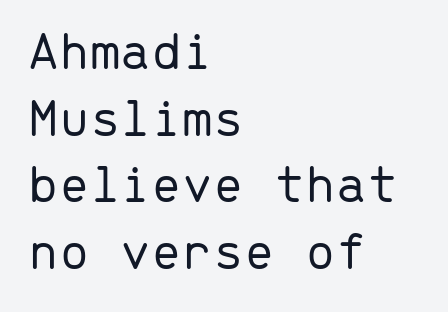
Q: Is the text bold? A: No.
Q: Is the text italic (slanted)? A: No, it is upright.
Q: Is the typeface a serif or a sans-serif typeface? A: Sans-serif.
Q: Is the text underlined? A: No.
Q: How is the paragraph aligned? A: Left-aligned.
Q: Is the spacing between letters normal or unusually wide? A: Normal.
Q: Width (condensed, normal, or wide)? A: Normal.
Q: Stroke contrast? A: Low.
Q: x-height? A: Medium.
Q: Monospaced? A: Yes.
